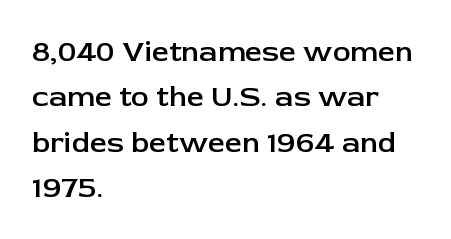
{"serif": "no", "italic": "no", "bold": "semi", "weight": "semibold", "width": "normal", "stroke_contrast": "low", "x_height": "medium", "monospaced": "no", "underline": "no", "align": "left", "line_spacing": "normal", "line_spacing_ratio": 1.51, "letter_spacing": "normal", "letter_spacing_em": 0.0, "glyph_px": 30}
